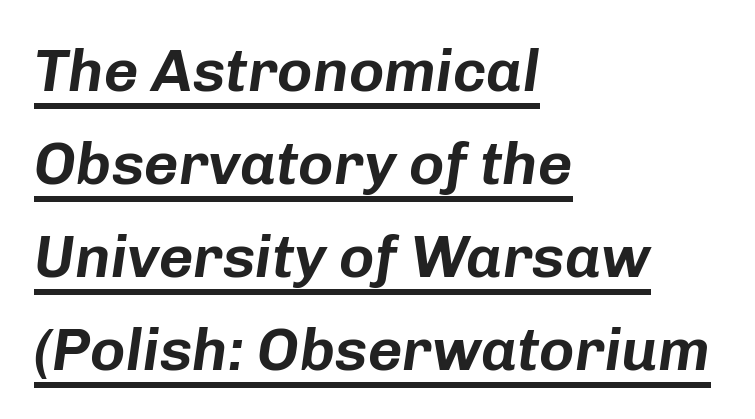
Has an underline been added? It has. The passage is arranged the way most books set body copy — flush left. The passage shown is typed in a proportional face where columns would drift. Is there much room between lines? A standard amount, neither cramped nor airy. Spacing between characters is what you'd get straight out of the box. The letters are slanted; this is an italic face.
